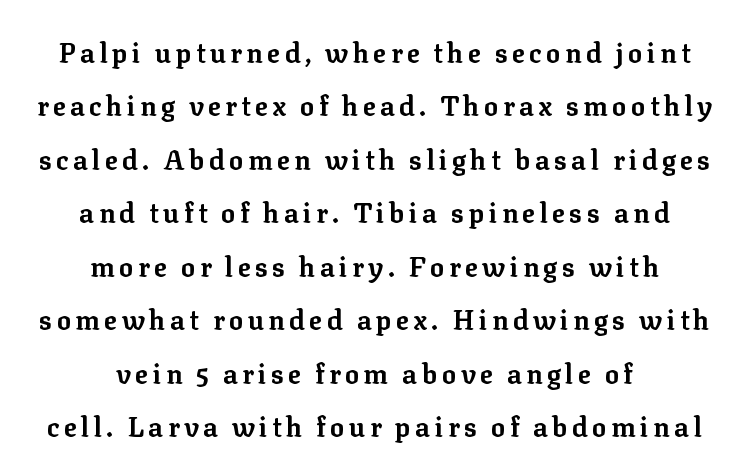
The image shows 27 px bold type, upright; set centered, loose line spacing (1.98x), not underlined.
